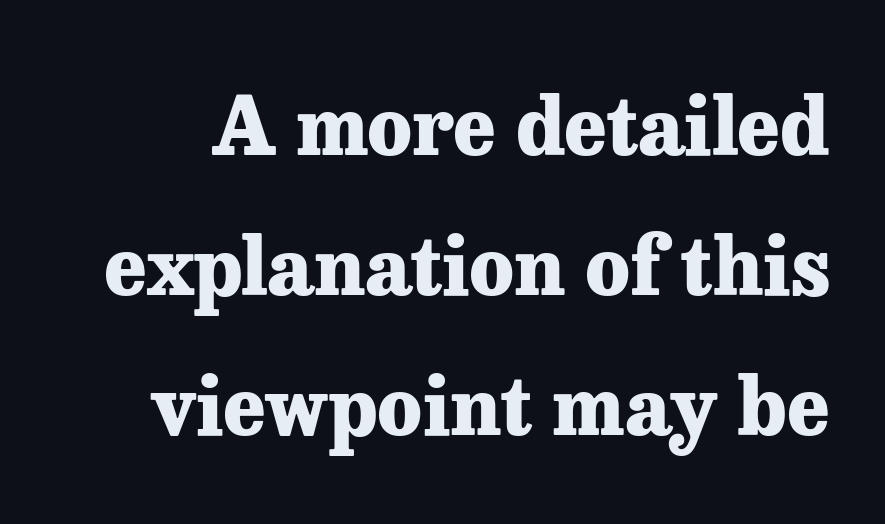
Q: Is the text bold? A: Yes.
Q: Is the text italic (slanted)? A: No, it is upright.
Q: Is the typeface a serif or a sans-serif typeface? A: Serif.
Q: Is the text underlined? A: No.
Q: Is the spacing between letters normal or unusually wide? A: Normal.
Q: Width (condensed, normal, or wide)? A: Normal.
Q: Stroke contrast? A: Low.
Q: x-height? A: Medium.
Q: Monospaced? A: No.
